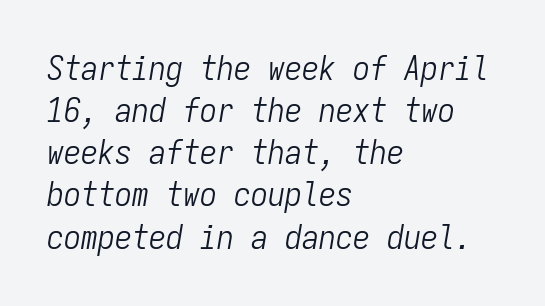
The image shows 34 px light, condensed type, italic (leaning right), monospaced; set left-aligned, line spacing 1.24x, normal letter spacing, not underlined; low stroke contrast and a medium x-height.
